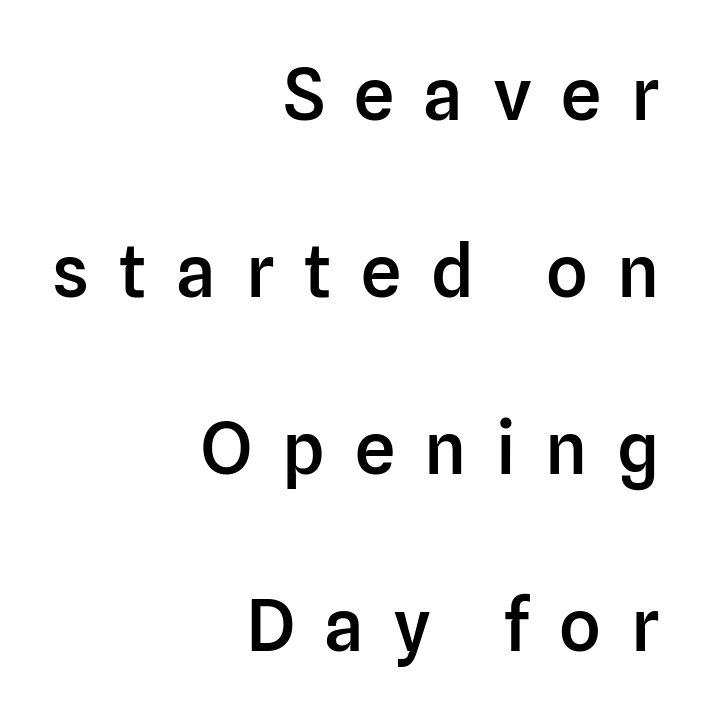
{"serif": "no", "italic": "no", "bold": "semi", "weight": "semibold", "width": "normal", "stroke_contrast": "low", "x_height": "medium", "monospaced": "no", "underline": "no", "align": "right", "line_spacing": "loose", "line_spacing_ratio": 2.46, "letter_spacing": "wide", "letter_spacing_em": 0.41, "glyph_px": 72}
